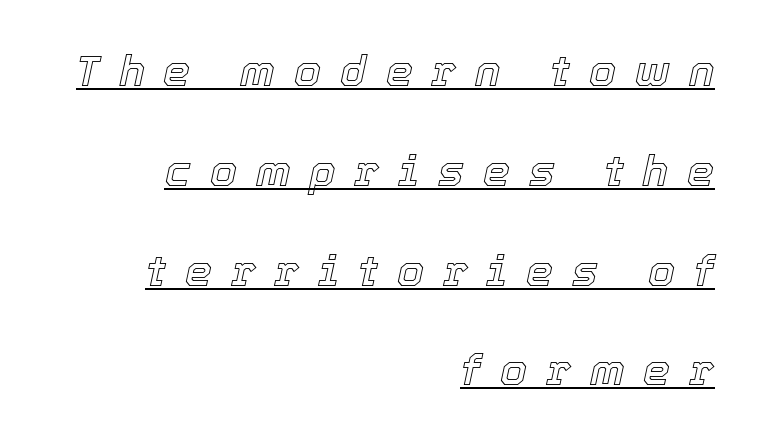
Q: Is the text italic (slanted)? A: Yes, it leans right by about 12 degrees.
Q: Is the text underlined? A: Yes.
Q: How is the paragraph aligned? A: Right-aligned.
Q: Is the spacing between letters normal or unusually wide? A: Unusually wide.
Q: Is the spacing between lines tight, normal or loose? A: Loose.
Q: Width (condensed, normal, or wide)? A: Normal.
Q: x-height? A: Medium.
Q: Monospaced? A: No.
